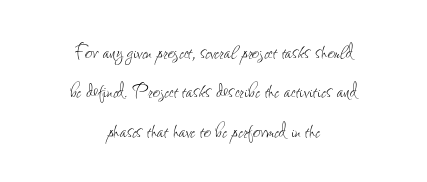
{"bold": "no", "underline": "no", "align": "center", "line_spacing": "normal", "line_spacing_ratio": 1.58, "letter_spacing": "normal", "letter_spacing_em": 0.0, "glyph_px": 25}
